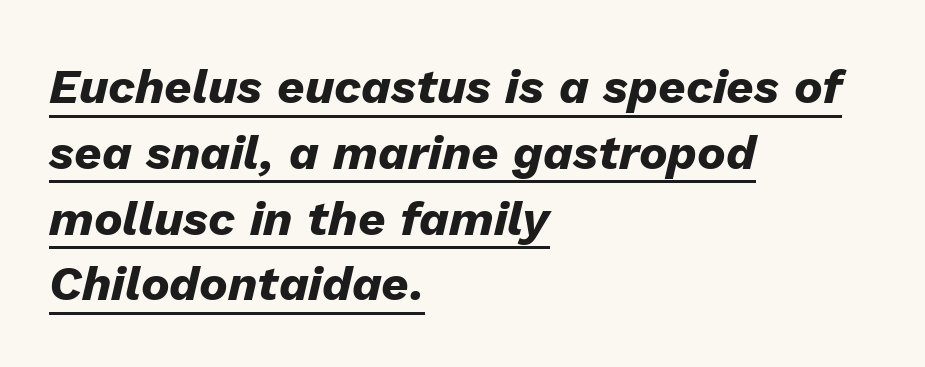
The image shows 48 px heavy type, italic (leaning right); set left-aligned, normal line spacing (1.37x), normal letter spacing, underlined; low stroke contrast and a medium x-height.
